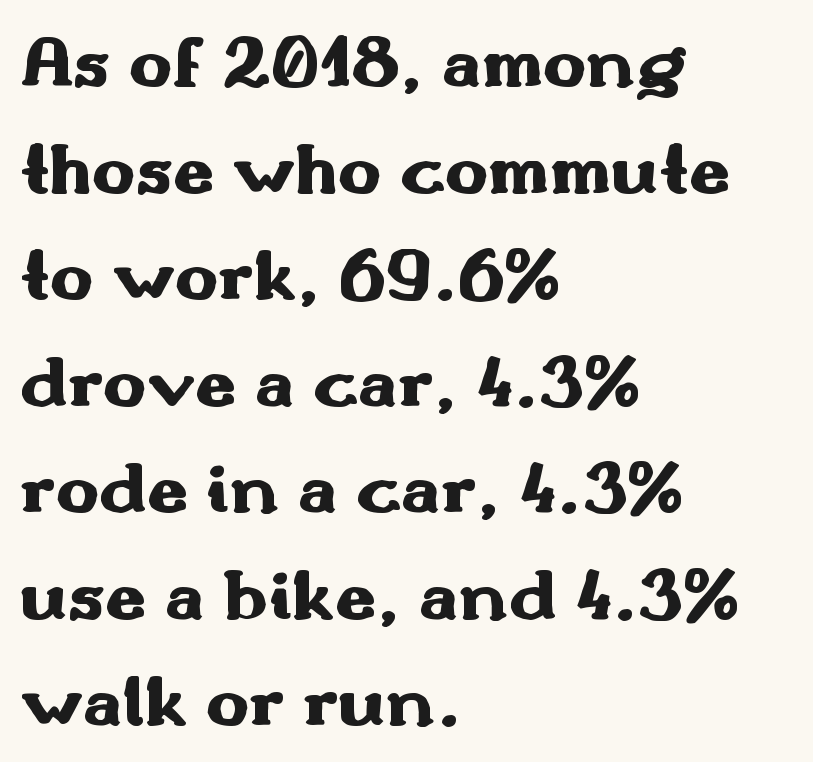
The typesetter chose a ragged-right arrangement here. The text was rendered using a sans face with plain stroke endings. This sample uses an upright cut, with every glyph sitting square on the baseline. Clear beneath every line of the passage. Nobody touched the tracking dial on this one.
